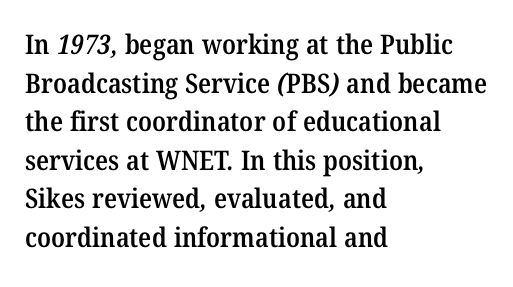
The image shows 27 px text type; set left-aligned, normal line spacing (1.43x), normal letter spacing, not underlined.
